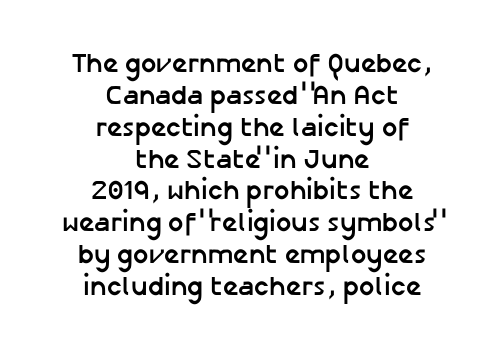
{"italic": "no", "bold": "yes", "underline": "no", "align": "center", "line_spacing_ratio": 1.18, "letter_spacing": "normal", "letter_spacing_em": 0.0, "glyph_px": 27}
